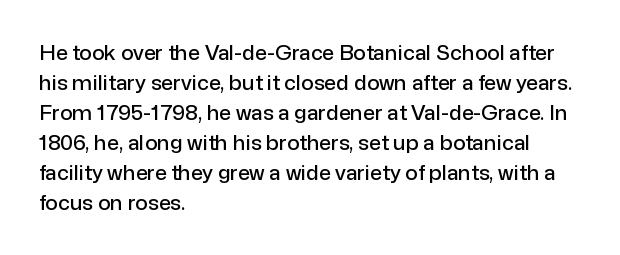
The image shows 21 px text type, upright; set left-aligned, normal line spacing (1.43x), normal letter spacing, not underlined.
